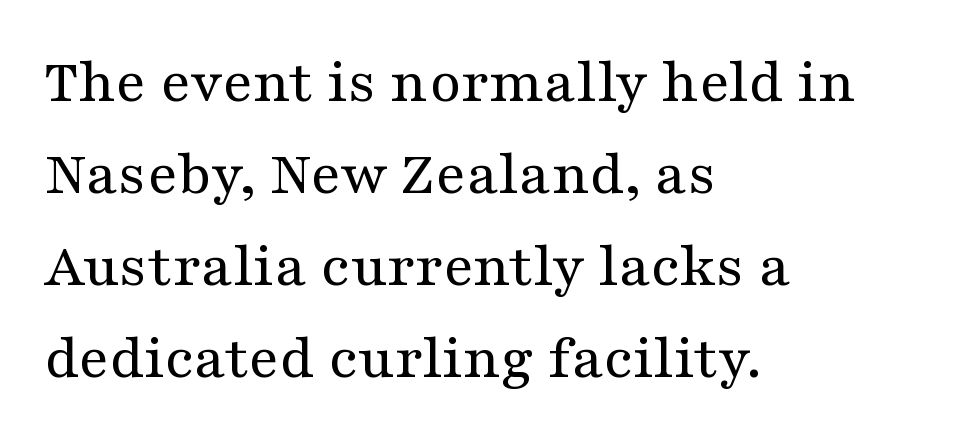
The image shows 64 px regular-weight, wide serif type, upright; set left-aligned, normal line spacing (1.44x), normal letter spacing, not underlined; medium stroke contrast and a medium x-height.
